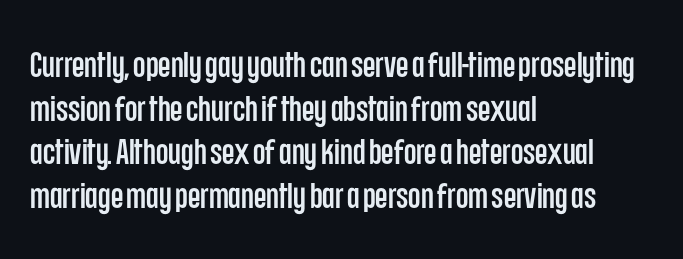
{"serif": "no", "italic": "no", "width": "condensed", "stroke_contrast": "low", "x_height": "large", "monospaced": "no", "underline": "no", "align": "left", "line_spacing_ratio": 1.21, "letter_spacing": "normal", "letter_spacing_em": 0.0, "glyph_px": 36}
